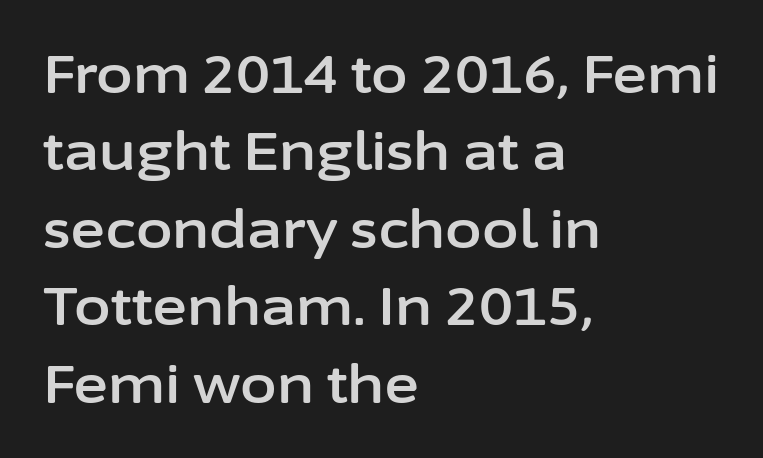
Q: Is the text italic (slanted)? A: No, it is upright.
Q: Is the typeface a serif or a sans-serif typeface? A: Sans-serif.
Q: Is the text underlined? A: No.
Q: How is the paragraph aligned? A: Left-aligned.
Q: Is the spacing between letters normal or unusually wide? A: Normal.
Q: Is the spacing between lines tight, normal or loose? A: Normal.
Q: Width (condensed, normal, or wide)? A: Normal.
Q: Stroke contrast? A: Low.
Q: x-height? A: Medium.
Q: Monospaced? A: No.
